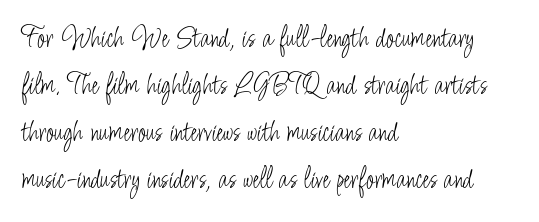
Q: Is the text bold? A: No.
Q: Is the text italic (slanted)? A: Yes.
Q: Is the typeface a serif or a sans-serif typeface? A: Sans-serif.
Q: Is the text underlined? A: No.
Q: How is the paragraph aligned? A: Left-aligned.
Q: Is the spacing between letters normal or unusually wide? A: Normal.
Q: Is the spacing between lines tight, normal or loose? A: Normal.
Q: Width (condensed, normal, or wide)? A: Condensed.
Q: Stroke contrast? A: Low.
Q: x-height? A: Small.
Q: Monospaced? A: No.
